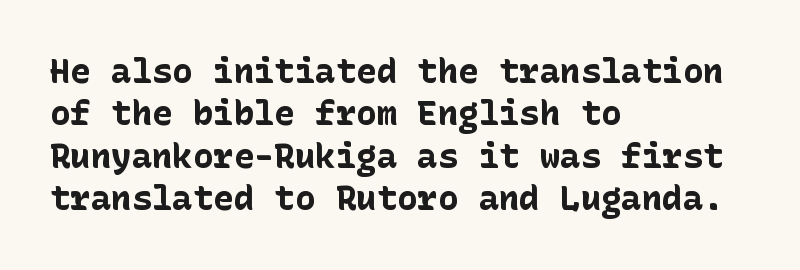
{"serif": "no", "italic": "no", "bold": "yes", "weight": "bold", "width": "normal", "stroke_contrast": "low", "x_height": "medium", "underline": "no", "align": "left", "line_spacing": "normal", "line_spacing_ratio": 1.25, "letter_spacing": "normal", "letter_spacing_em": 0.0, "glyph_px": 34}
